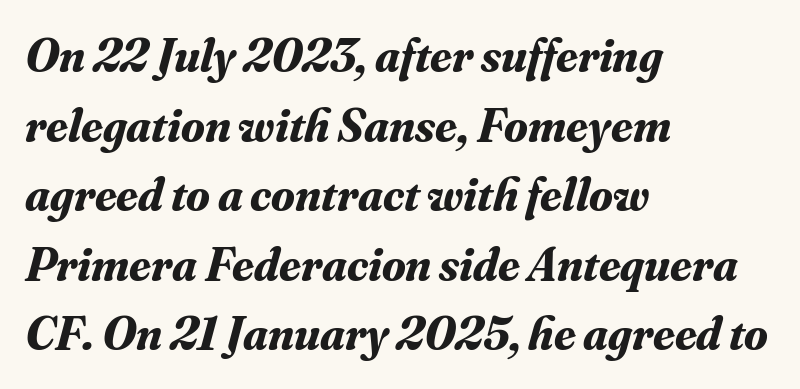
{"serif": "yes", "italic": "yes", "lean": "right", "slant_degrees": 16, "bold": "yes", "weight": "bold", "width": "normal", "stroke_contrast": "medium", "x_height": "small", "monospaced": "no", "underline": "no", "align": "left", "line_spacing": "normal", "line_spacing_ratio": 1.45, "letter_spacing": "normal", "letter_spacing_em": 0.0, "glyph_px": 48}
